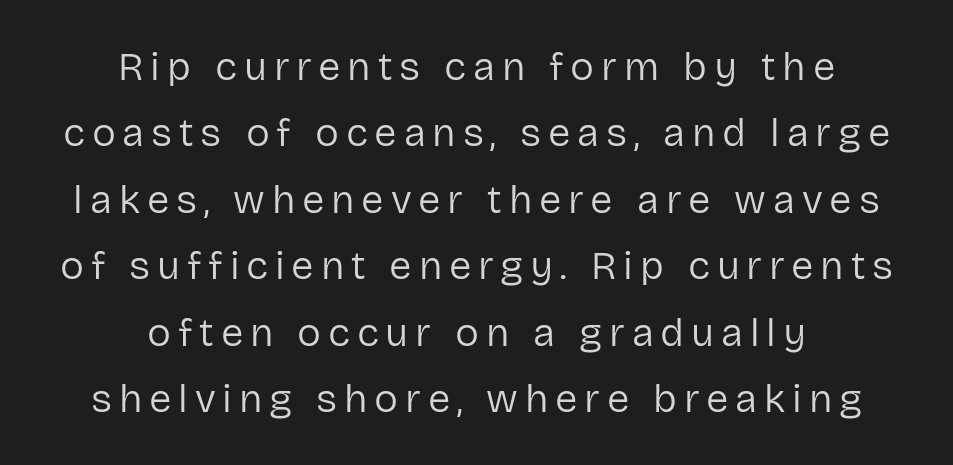
The rows are spaced the way most documents space them. The passage shown is typeset with a sans-serif family. Varying glyph widths throughout — classic text-font behaviour. Quick note: not italic, upright. Underlining? Definitely not there.
